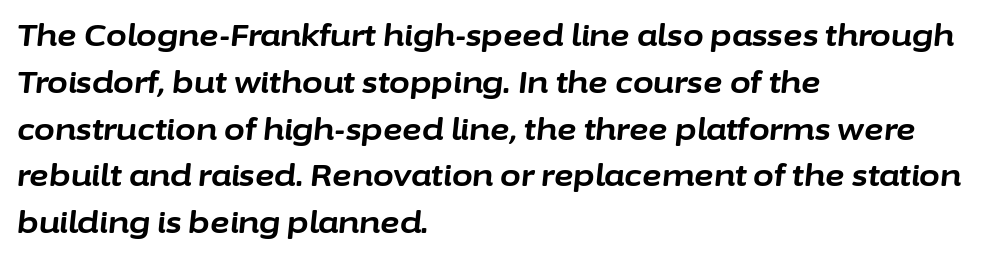
{"italic": "yes", "lean": "right", "slant_degrees": 6, "bold": "yes", "weight": "bold", "width": "normal", "stroke_contrast": "low", "x_height": "medium", "monospaced": "no", "underline": "no", "align": "left", "line_spacing": "normal", "line_spacing_ratio": 1.56, "letter_spacing": "normal", "letter_spacing_em": 0.0, "glyph_px": 30}
